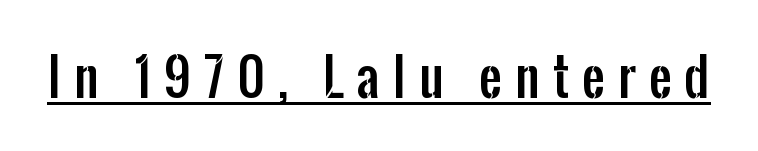
These lines are composed in type without serifs. The rendering uses natural spacing where letterforms have individual widths. The passage shown has open, widely tracked lettering throughout. Every character sits straight up, as roman type does. Does a line run under the words? Yes, clearly.
